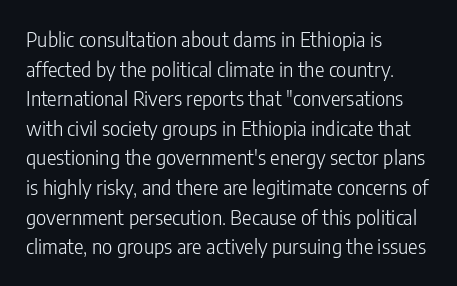
Compared with a typical body face, this is equally light or lighter still. The line texture is even and compact thanks to regular tracking. The space directly below the letters is spotless. Nope, not italic — everything's standing straight.
